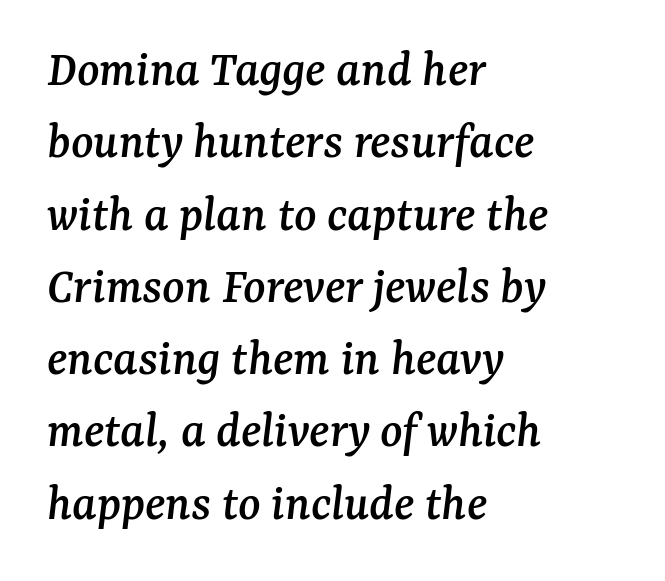
The image shows 52 px serif type, italic (leaning right); set left-aligned, normal line spacing (1.39x), normal letter spacing, not underlined; medium stroke contrast and a medium x-height.
